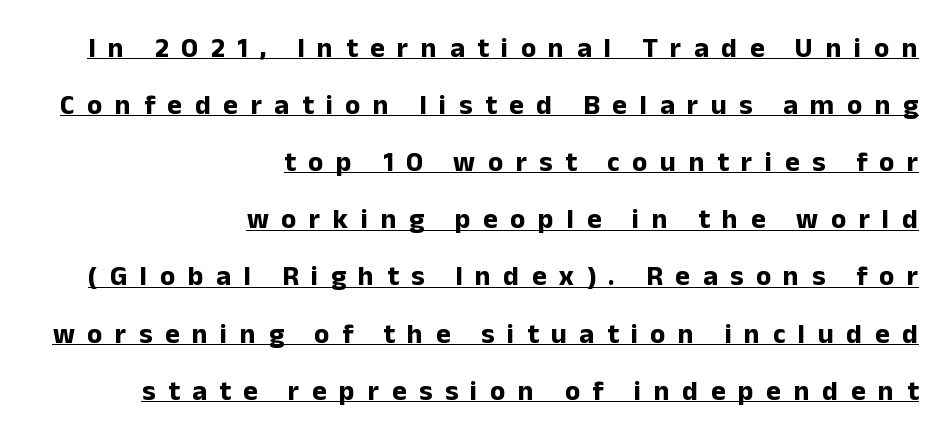
{"serif": "no", "italic": "no", "bold": "yes", "weight": "bold", "width": "normal", "stroke_contrast": "low", "x_height": "medium", "monospaced": "no", "underline": "yes", "align": "right", "line_spacing": "loose", "line_spacing_ratio": 2.04, "letter_spacing": "wide", "letter_spacing_em": 0.45, "glyph_px": 28}
